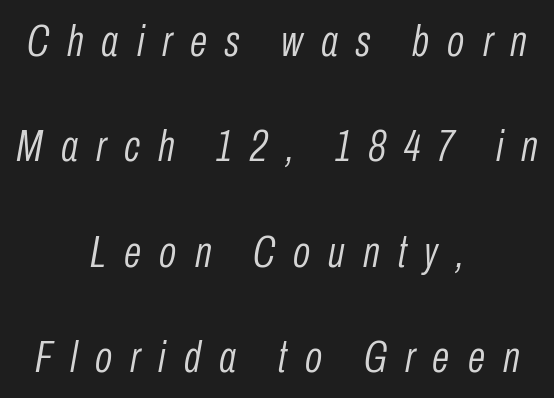
Q: Is the text bold? A: No.
Q: Is the text italic (slanted)? A: Yes, it leans right by about 10 degrees.
Q: Is the text underlined? A: No.
Q: How is the paragraph aligned? A: Centered.
Q: Is the spacing between letters normal or unusually wide? A: Unusually wide.
Q: Is the spacing between lines tight, normal or loose? A: Loose.
Q: Width (condensed, normal, or wide)? A: Condensed.
Q: Stroke contrast? A: Low.
Q: x-height? A: Medium.
Q: Monospaced? A: No.
